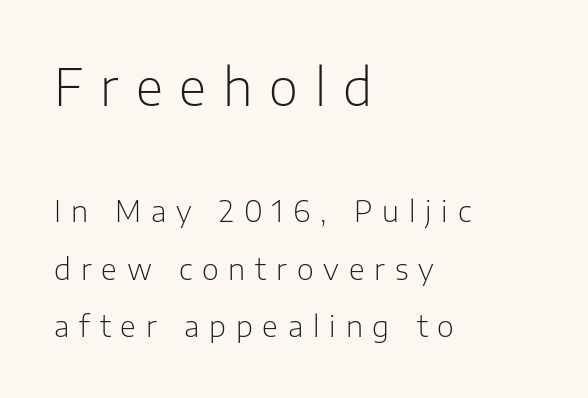
The image shows 50 px light sans-serif type, upright; set left-aligned, loose line spacing (1.97x), unusually wide letter spacing (+0.34 em), not underlined; the first (top) block is 1.72x larger; low stroke contrast and a medium x-height.
